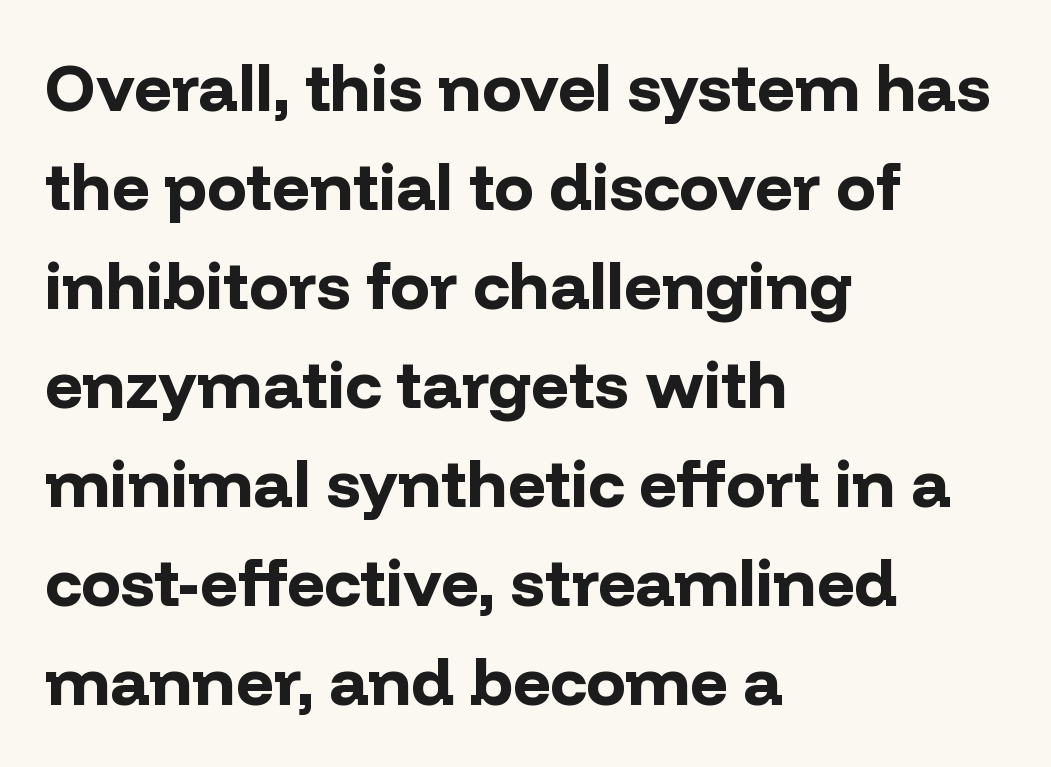
The space directly below the letters is spotless. Heavy-handed strokes throughout: this text is bold. Default kerning and tracking; the words read as compact shapes. Characters remain perfectly vertical along every line. Line starts are locked; line ends wander. The glyphs in this specimen are sans serif.
